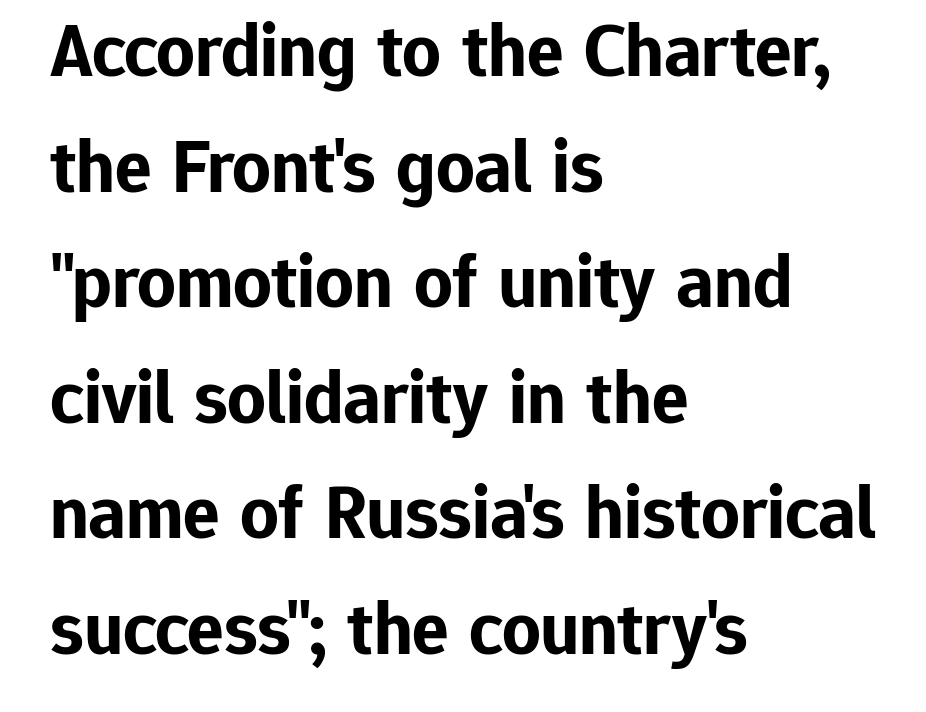
Q: Is the text bold? A: Yes.
Q: Is the text italic (slanted)? A: No, it is upright.
Q: Is the typeface a serif or a sans-serif typeface? A: Sans-serif.
Q: Is the text underlined? A: No.
Q: How is the paragraph aligned? A: Left-aligned.
Q: Is the spacing between letters normal or unusually wide? A: Normal.
Q: Is the spacing between lines tight, normal or loose? A: Normal.
Q: Width (condensed, normal, or wide)? A: Normal.
Q: Stroke contrast? A: Low.
Q: x-height? A: Medium.
Q: Monospaced? A: No.
